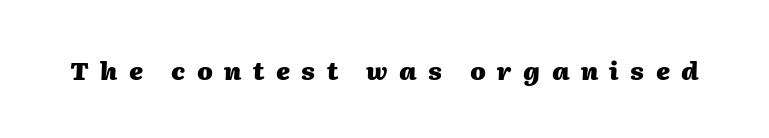
The image shows 25 px bold type, italic (leaning right); set unusually wide letter spacing (+0.46 em), not underlined.
